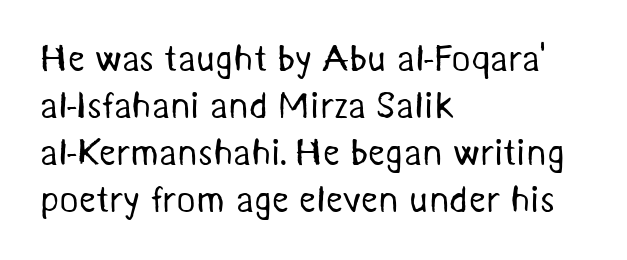
The image shows 37 px regular-weight sans-serif type; set left-aligned, normal line spacing (1.27x), normal letter spacing, not underlined; medium stroke contrast and a medium x-height.
